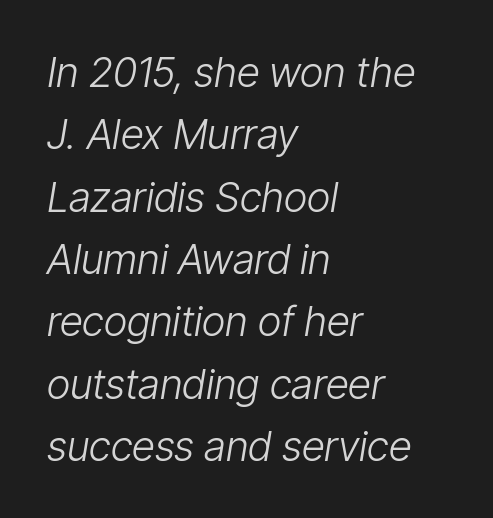
Regarding leading, the lines here are spaced in the standard way. Look at the tracking — it's just the regular setting, nothing added. Plain, unruled lines of type. Each letter keeps its own natural width here, so spacing adapts to shape.
